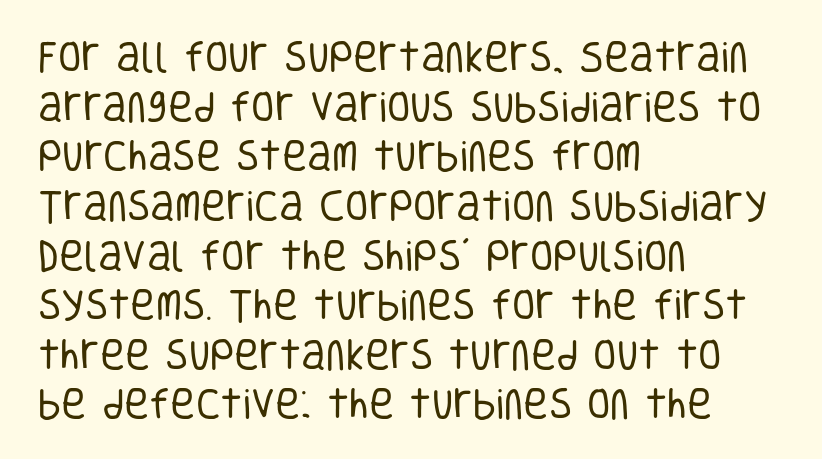
Summary of weight: not heavy and not bold. Letter spacing: default. Every row of glyphs begins at an identical x-position on the left. The face used here is proportionally spaced, like ordinary book or web type. Unlike italic type, these characters show no tilt at all.
